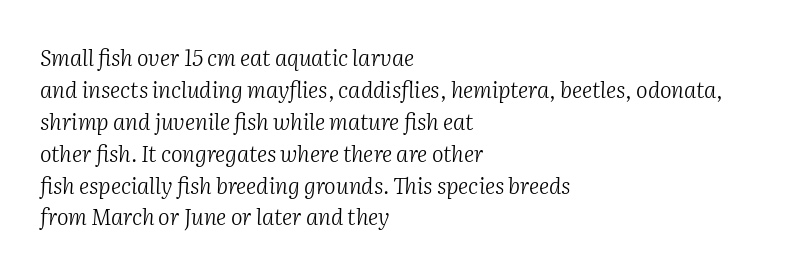
No heavy texture on the line: the type isn't bold. Each new line begins a customary step beneath the previous one. The ragged edge is on the right, which tells us the setting is flush left. Rendered with sloped, italic letterforms. Between one letter and the next there's only the usual sliver of space.
